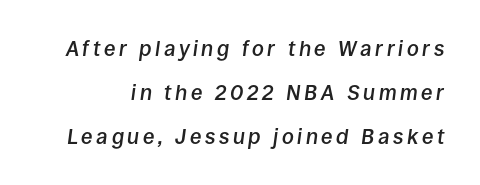
This sample trades compactness for vertical openness between lines. Lines of text with bare space underneath. Moderately thickened strokes mark this as semibold type. Compared with ordinary roman type, these characters are visibly tilted.
